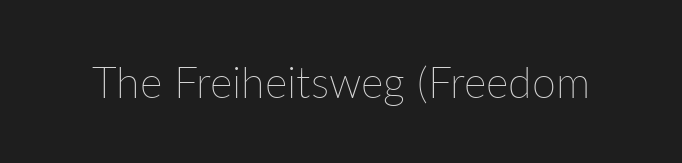
Q: Is the text bold? A: No.
Q: Is the text italic (slanted)? A: No, it is upright.
Q: Is the text underlined? A: No.
Q: Is the spacing between letters normal or unusually wide? A: Normal.
Q: Width (condensed, normal, or wide)? A: Normal.
Q: Stroke contrast? A: Low.
Q: x-height? A: Medium.
Q: Monospaced? A: No.
